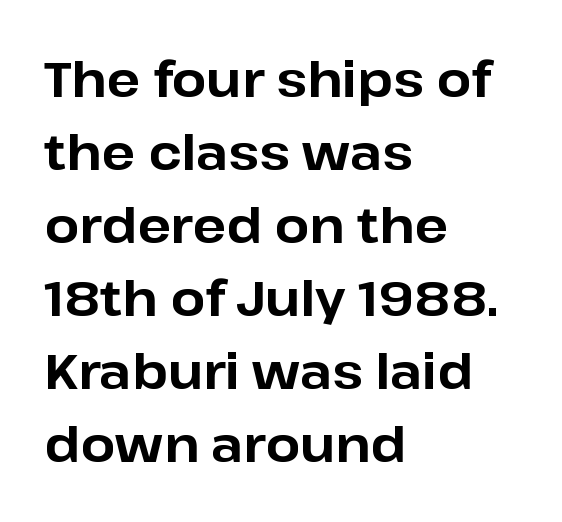
{"serif": "no", "italic": "no", "bold": "yes", "weight": "bold", "width": "normal", "stroke_contrast": "low", "x_height": "medium", "monospaced": "no", "underline": "no", "align": "left", "line_spacing": "normal", "line_spacing_ratio": 1.49, "letter_spacing": "normal", "letter_spacing_em": 0.0, "glyph_px": 49}
